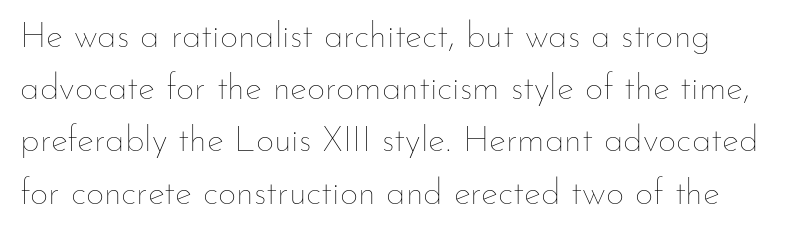
{"italic": "no", "bold": "no", "weight": "thin", "width": "normal", "stroke_contrast": "low", "x_height": "small", "monospaced": "no", "underline": "no", "line_spacing": "normal", "line_spacing_ratio": 1.45, "letter_spacing": "normal", "letter_spacing_em": 0.0, "glyph_px": 36}
